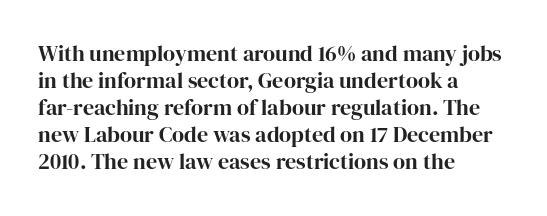
The setting favours the left margin, as ordinary paragraphs usually do. The strip under each line holds only bare page. Every letter is thick-stroked: bold, no question. In terms of posture, this sample is upright. Is the letter spacing exaggerated? No — it looks like the ordinary default.
